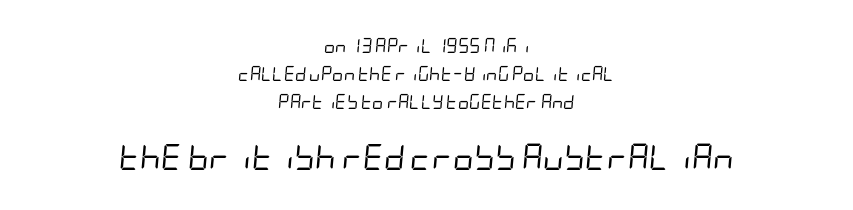
Compare the two chunks: the lower has the greater cap height. The designer dialed line spacing up above the default. What stands out about the letter spacing? Nothing — it is the standard amount. This sample is center-justified, so both line endings float freely.
